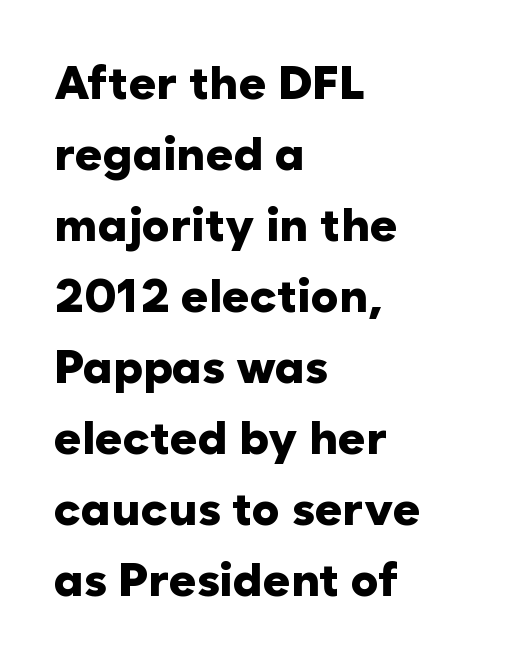
The image shows 47 px heavy sans-serif type, upright; set left-aligned, normal line spacing (1.51x), normal letter spacing, not underlined; low stroke contrast and a medium x-height.
